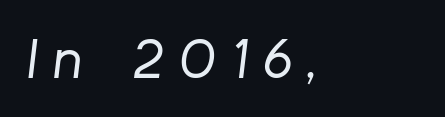
Q: Is the text bold? A: No.
Q: Is the text italic (slanted)? A: Yes, it leans right by about 8 degrees.
Q: Is the text underlined? A: No.
Q: How is the paragraph aligned? A: Left-aligned.
Q: Is the spacing between letters normal or unusually wide? A: Unusually wide.
Q: Width (condensed, normal, or wide)? A: Normal.
Q: Stroke contrast? A: Low.
Q: x-height? A: Medium.
Q: Monospaced? A: No.
